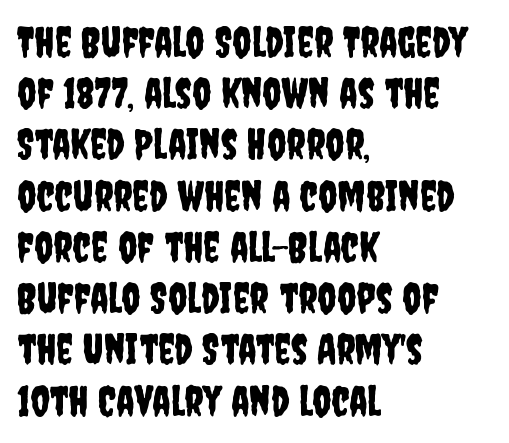
Letter spacing: default. This is sans-serif lettering, the kind often seen on screens and signage. Type without underlining. It's the straight-up-and-down kind of type. Proportional: the letters do not fall into vertical columns. The passage is arranged the way most books set body copy — flush left.
